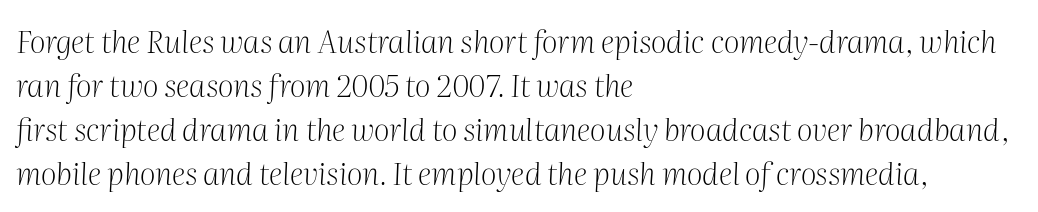
Q: Is the text bold? A: No.
Q: Is the text italic (slanted)? A: Yes, it leans right by about 2 degrees.
Q: Is the typeface a serif or a sans-serif typeface? A: Serif.
Q: Is the text underlined? A: No.
Q: How is the paragraph aligned? A: Left-aligned.
Q: Is the spacing between letters normal or unusually wide? A: Normal.
Q: Is the spacing between lines tight, normal or loose? A: Normal.
Q: Width (condensed, normal, or wide)? A: Normal.
Q: Stroke contrast? A: Medium.
Q: x-height? A: Medium.
Q: Monospaced? A: No.
